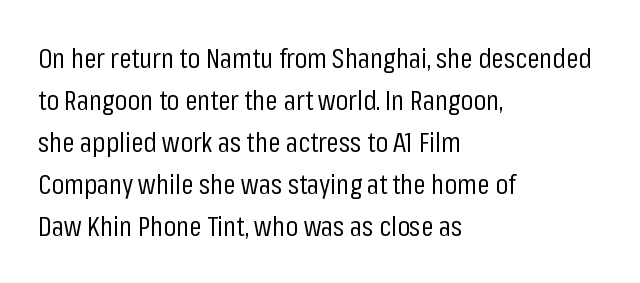
Line starts are locked; line ends wander. Ink coverage per letter is moderate at most. Look at the tracking — it's just the regular setting, nothing added. Summary of vertical rhythm: regular, with standard interline spacing.
